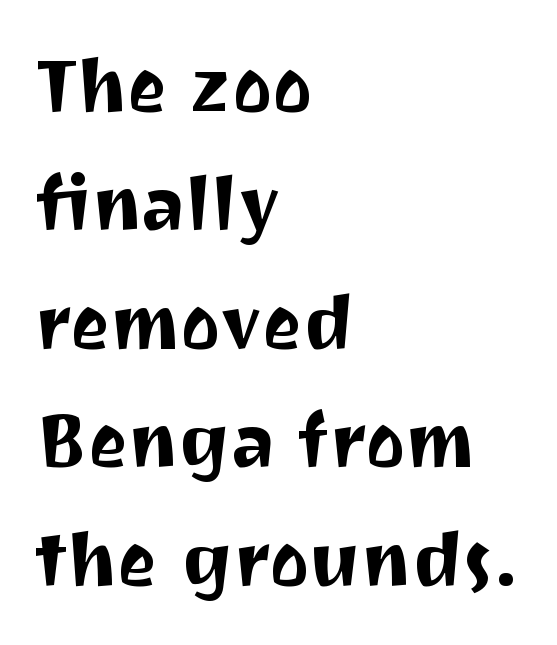
Q: Is the text italic (slanted)? A: No, it is upright.
Q: Is the typeface a serif or a sans-serif typeface? A: Sans-serif.
Q: Is the text underlined? A: No.
Q: How is the paragraph aligned? A: Left-aligned.
Q: Is the spacing between letters normal or unusually wide? A: Normal.
Q: Is the spacing between lines tight, normal or loose? A: Normal.
Q: Width (condensed, normal, or wide)? A: Normal.
Q: Stroke contrast? A: Medium.
Q: x-height? A: Medium.
Q: Monospaced? A: No.
